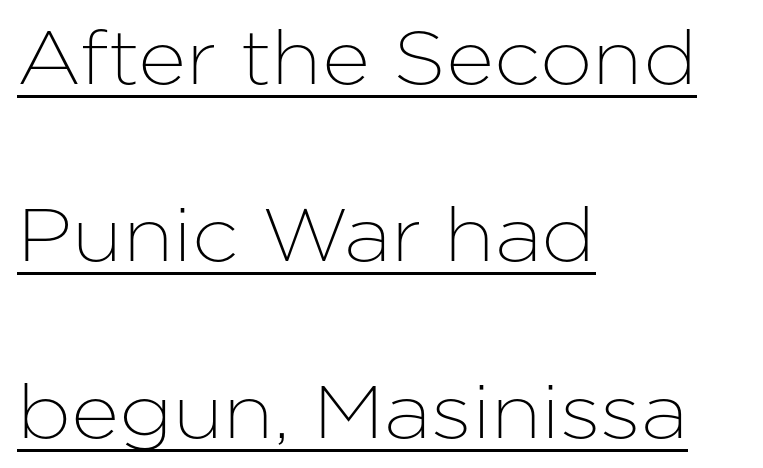
The image shows 75 px sans-serif type, upright; set left-aligned, loose line spacing (2.36x), normal letter spacing, underlined; low stroke contrast and a medium x-height.
